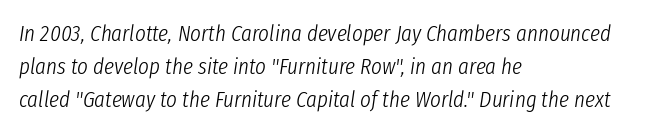
The image shows 23 px text type, italic (leaning right); set left-aligned, normal line spacing (1.44x), normal letter spacing, not underlined.
